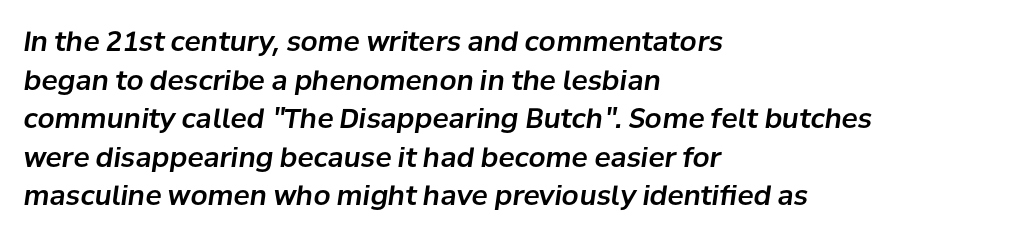
The image shows 27 px text type, italic (leaning right); set left-aligned, normal line spacing (1.43x), normal letter spacing, not underlined.
